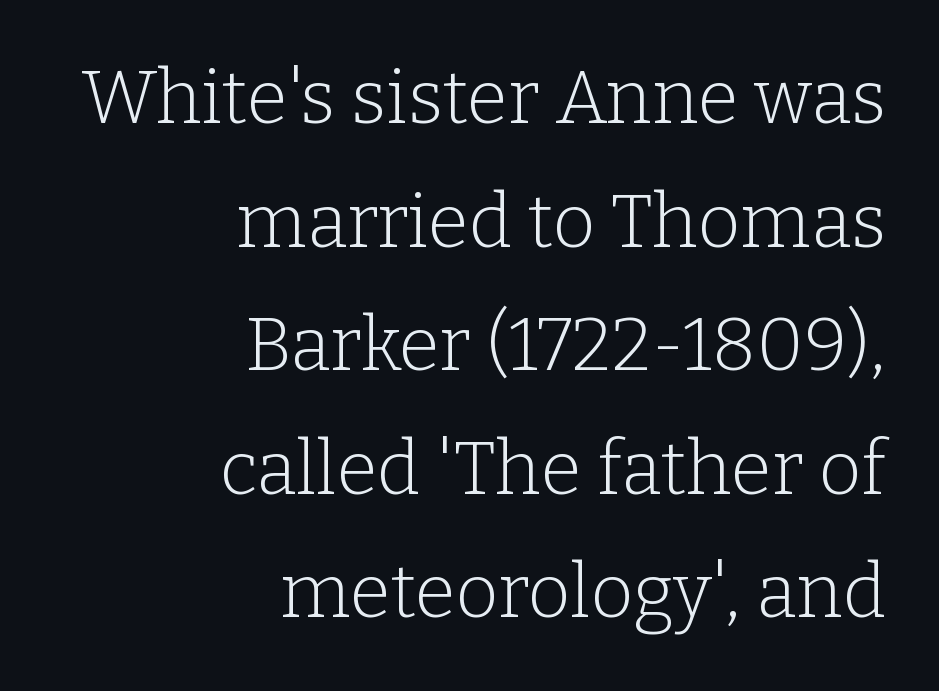
{"serif": "yes", "italic": "no", "bold": "no", "weight": "light", "width": "normal", "stroke_contrast": "low", "x_height": "medium", "monospaced": "no", "underline": "no", "align": "right", "line_spacing": "normal", "line_spacing_ratio": 1.67, "letter_spacing": "normal", "letter_spacing_em": 0.0, "glyph_px": 74}
